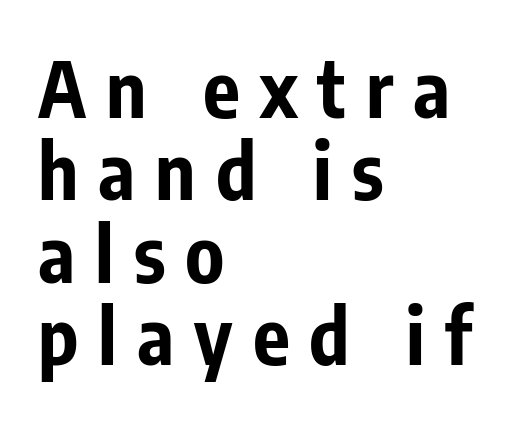
The image shows 77 px bold, condensed sans-serif type, upright; set left-aligned, tight line spacing (1.07x), unusually wide letter spacing (+0.26 em), not underlined; low stroke contrast and a medium x-height.
